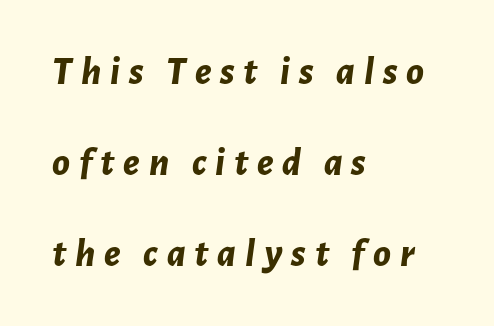
The image shows 40 px bold type, italic (leaning right); set left-aligned, loose line spacing (2.27x), unusually wide letter spacing (+0.22 em), not underlined; low stroke contrast and a medium x-height.
